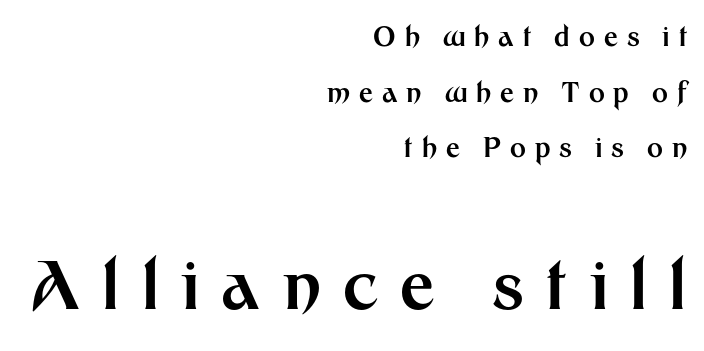
If you measured baseline to baseline, you'd find a long distance. Type size steps up from the first block to the second. Underlining? Definitely not there. Does the weight exceed regular? Yes, all the way to bold.
